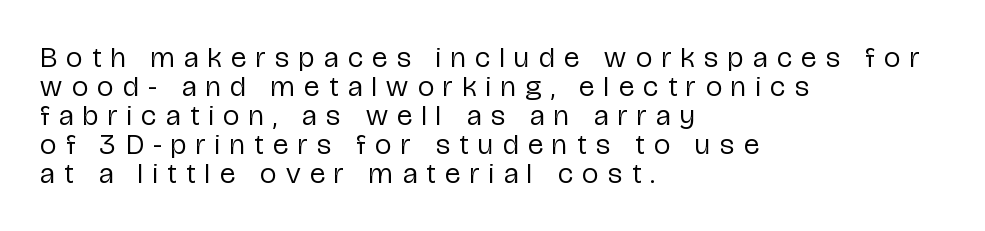
The image shows 29 px regular-weight, condensed sans-serif type, upright; set left-aligned, tight line spacing (1.0x), unusually wide letter spacing (+0.33 em), not underlined; low stroke contrast and a medium x-height.
